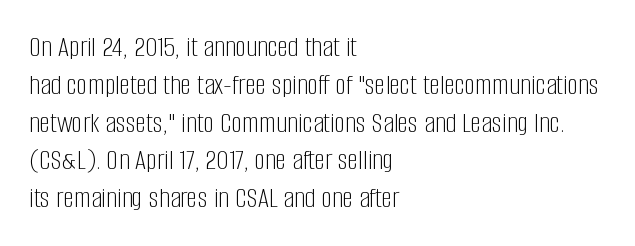
{"serif": "no", "italic": "no", "bold": "no", "weight": "light", "width": "condensed", "stroke_contrast": "low", "x_height": "large", "monospaced": "no", "underline": "no", "align": "left", "line_spacing": "normal", "line_spacing_ratio": 1.26, "letter_spacing": "normal", "letter_spacing_em": 0.0, "glyph_px": 30}
